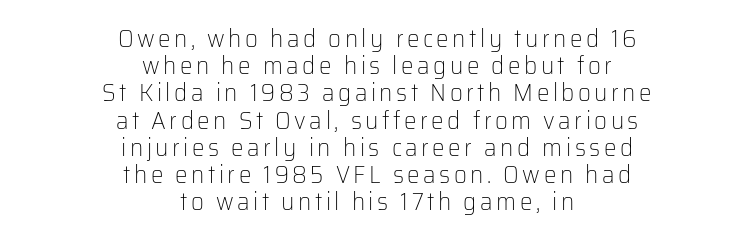
This sample is center-justified, so both line endings float freely. The axis of the letterforms is exactly vertical. Plain, unruled lines of type. Weight: regular or lighter. If you measured baseline to baseline, you'd find a short distance.
